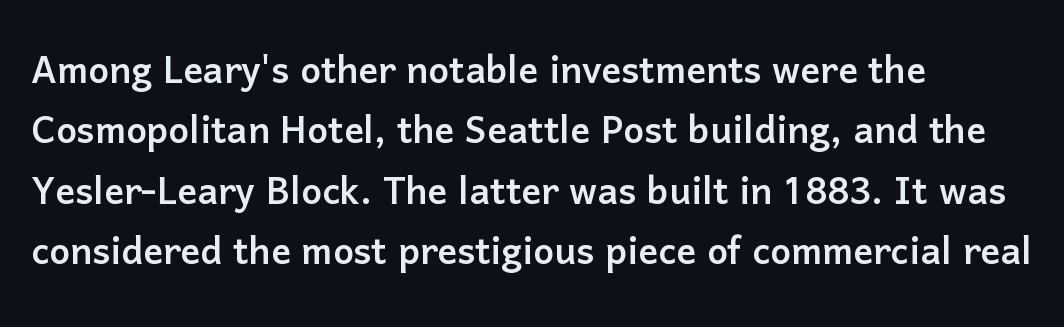
The image shows 49 px sans-serif type, upright; set left-aligned, line spacing 1.23x, normal letter spacing, not underlined; low stroke contrast and a medium x-height.
